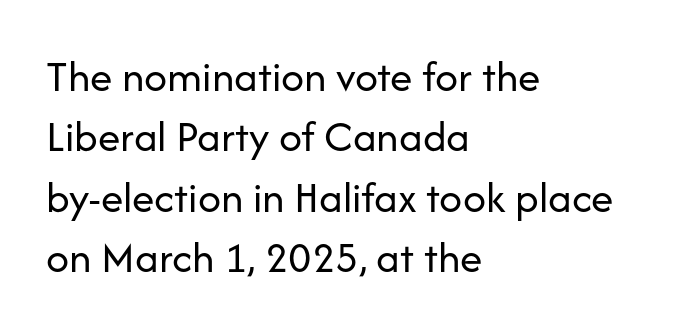
Q: Is the text bold? A: No.
Q: Is the text italic (slanted)? A: No, it is upright.
Q: Is the typeface a serif or a sans-serif typeface? A: Sans-serif.
Q: Is the text underlined? A: No.
Q: How is the paragraph aligned? A: Left-aligned.
Q: Is the spacing between letters normal or unusually wide? A: Normal.
Q: Is the spacing between lines tight, normal or loose? A: Normal.
Q: Width (condensed, normal, or wide)? A: Normal.
Q: Stroke contrast? A: Low.
Q: x-height? A: Medium.
Q: Monospaced? A: No.
